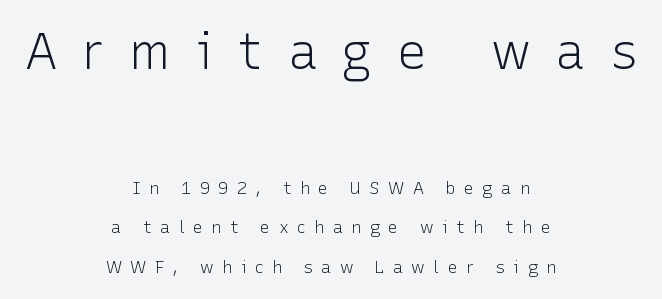
{"serif": "no", "italic": "no", "bold": "no", "weight": "light", "width": "normal", "stroke_contrast": "low", "x_height": "medium", "monospaced": "no", "underline": "no", "align": "center", "line_spacing": "loose", "line_spacing_ratio": 2.32, "letter_spacing": "wide", "letter_spacing_em": 0.49, "larger_block": "first", "size_ratio": 2.94, "glyph_px": 50}
